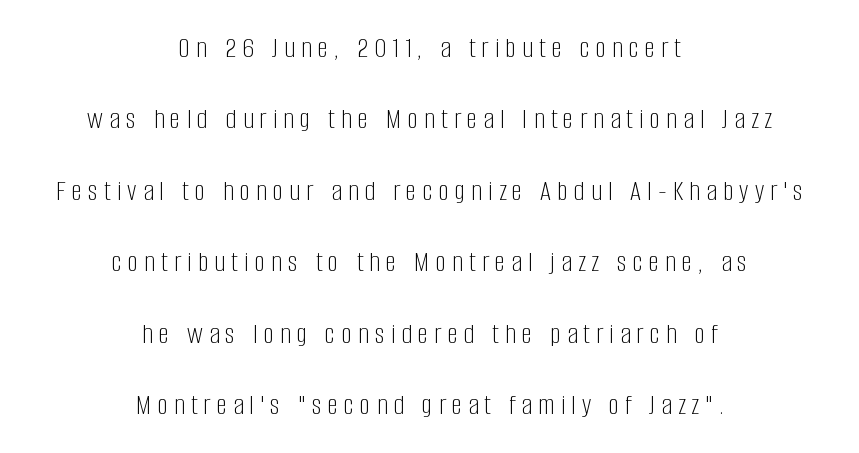
{"serif": "no", "italic": "no", "bold": "no", "weight": "light", "width": "condensed", "stroke_contrast": "low", "x_height": "large", "monospaced": "no", "underline": "no", "align": "center", "line_spacing": "loose", "line_spacing_ratio": 2.38, "letter_spacing": "wide", "letter_spacing_em": 0.2, "glyph_px": 30}
